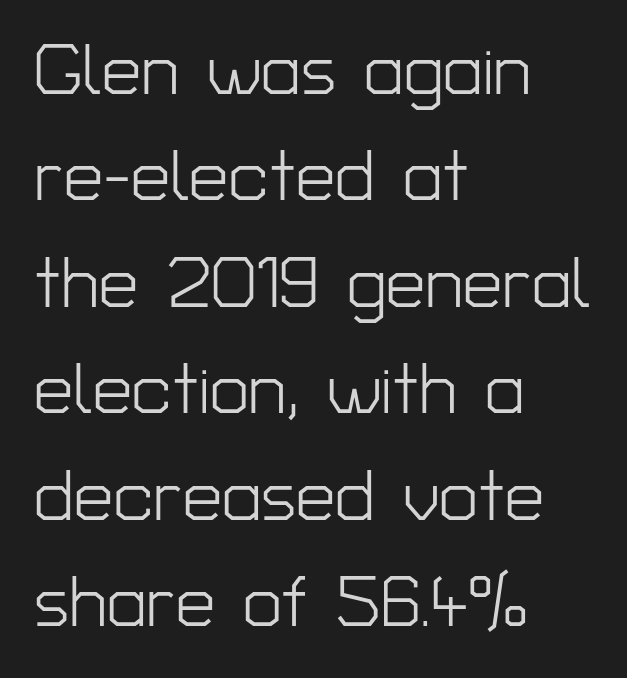
{"serif": "no", "italic": "no", "bold": "no", "weight": "light", "width": "normal", "stroke_contrast": "low", "x_height": "medium", "monospaced": "no", "underline": "no", "align": "left", "line_spacing": "normal", "line_spacing_ratio": 1.52, "letter_spacing": "normal", "letter_spacing_em": 0.0, "glyph_px": 70}
